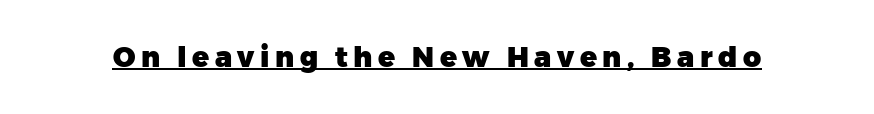
The image shows 28 px heavy sans-serif type, upright; set unusually wide letter spacing (+0.2 em), underlined; low stroke contrast and a medium x-height.
